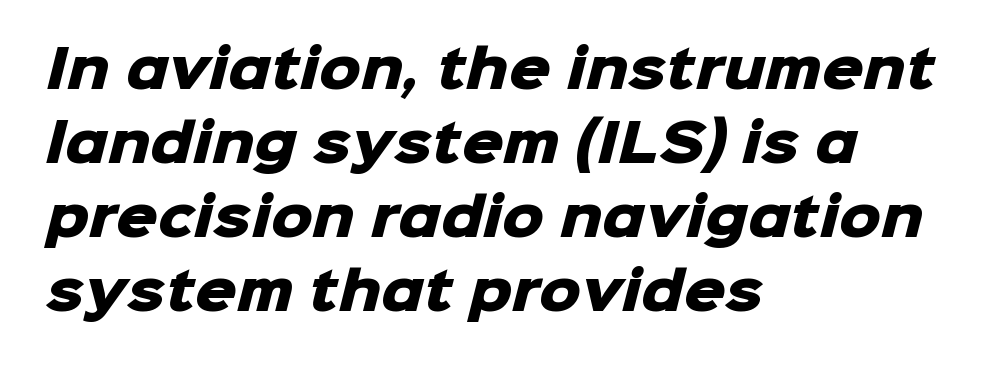
The image shows 52 px heavy sans-serif type; set left-aligned, normal line spacing (1.42x), normal letter spacing, not underlined; low stroke contrast and a medium x-height.
